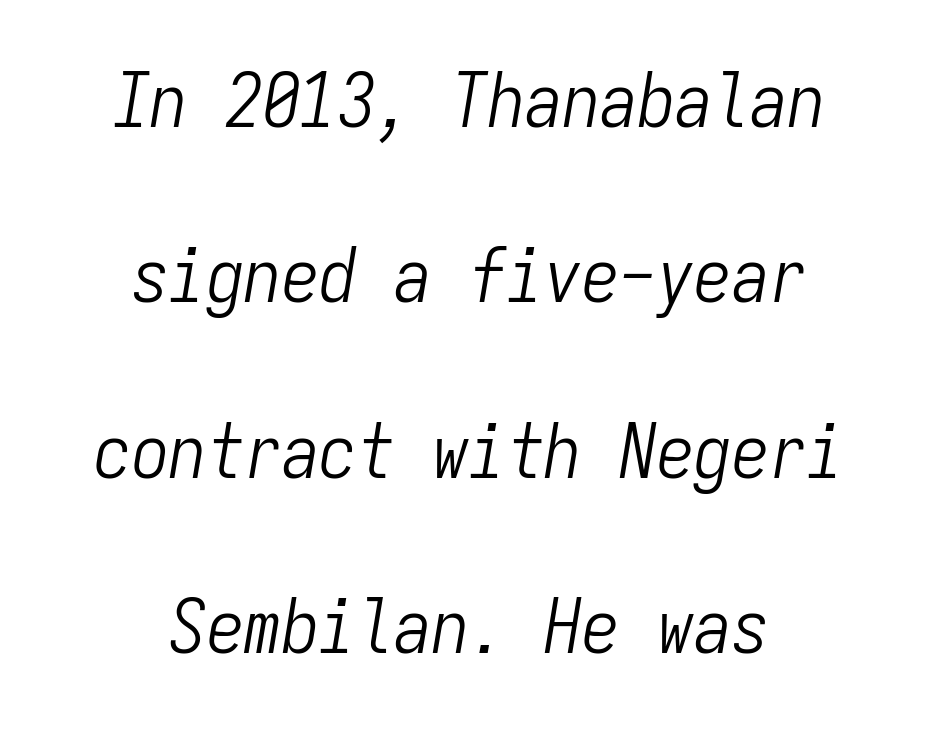
Q: Is the text bold? A: No.
Q: Is the text italic (slanted)? A: Yes, it leans right by about 9 degrees.
Q: Is the text underlined? A: No.
Q: How is the paragraph aligned? A: Centered.
Q: Is the spacing between letters normal or unusually wide? A: Normal.
Q: Is the spacing between lines tight, normal or loose? A: Loose.
Q: Width (condensed, normal, or wide)? A: Condensed.
Q: Stroke contrast? A: Low.
Q: x-height? A: Medium.
Q: Monospaced? A: Yes.
